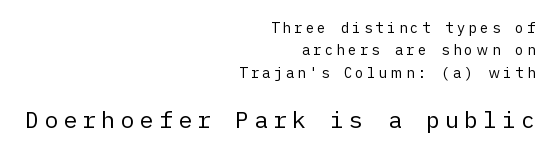
Weight: in the light-to-regular range. Scale increases going downward across the two blocks. This is roman type, the default non-slanted kind. Nobody drew a line under any word here. Casual observation: everything's shoved over to the right.
